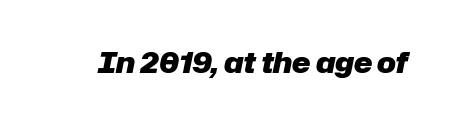
Q: Is the text bold? A: Yes.
Q: Is the text italic (slanted)? A: Yes, it leans right by about 12 degrees.
Q: Is the text underlined? A: No.
Q: Is the spacing between letters normal or unusually wide? A: Normal.
Q: Width (condensed, normal, or wide)? A: Normal.
Q: Stroke contrast? A: Low.
Q: x-height? A: Medium.
Q: Monospaced? A: No.
